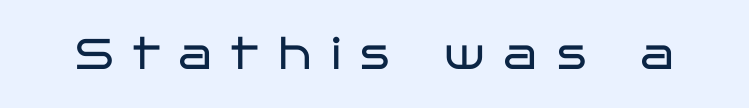
The image shows 43 px regular-weight, wide sans-serif type, upright; set unusually wide letter spacing (+0.45 em), not underlined; low stroke contrast and a large x-height.
